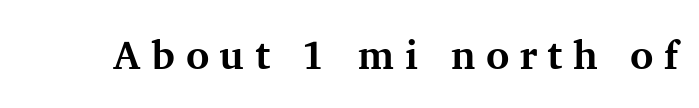
Q: Is the text bold? A: Yes.
Q: Is the text italic (slanted)? A: No, it is upright.
Q: Is the typeface a serif or a sans-serif typeface? A: Serif.
Q: Is the text underlined? A: No.
Q: Is the spacing between letters normal or unusually wide? A: Unusually wide.
Q: Width (condensed, normal, or wide)? A: Normal.
Q: Stroke contrast? A: Medium.
Q: x-height? A: Medium.
Q: Monospaced? A: No.
